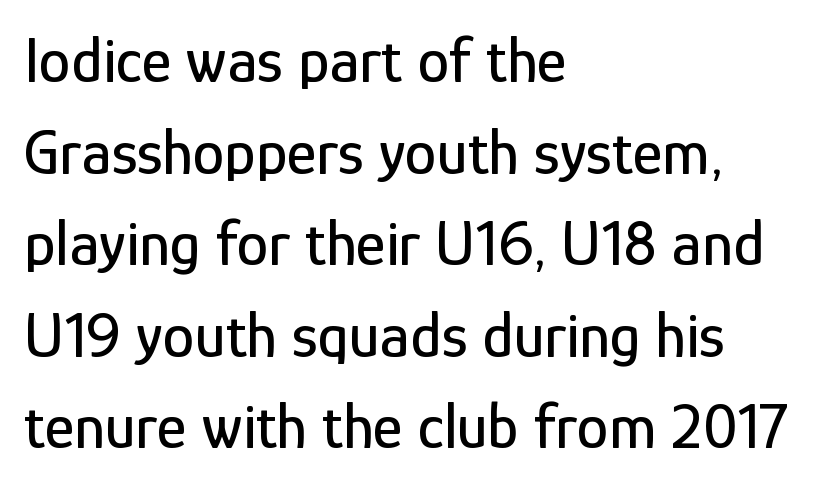
The vertical gap from one line to the next is medium. The strip under each line holds only bare page. Note the varied advance widths — an 'i' is clearly narrower than an 'm'. No feet cap the strokes, marking this as sans-serif type. This is the regular roman posture of the typeface.
